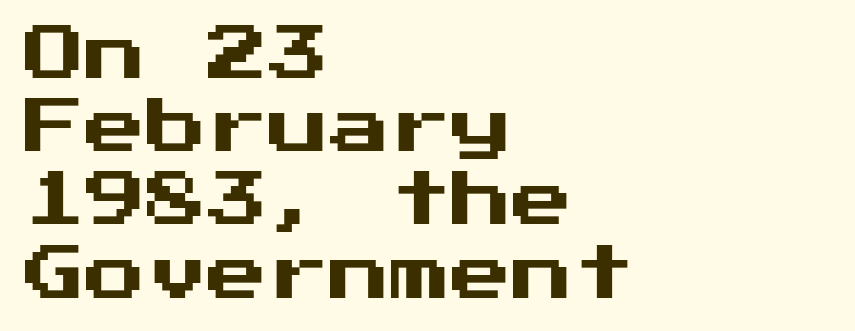
Honestly, the letter spacing is just normal — you wouldn't notice it. The words here are not underlined. Posture: vertical. This is sans-serif lettering, the kind often seen on screens and signage.
